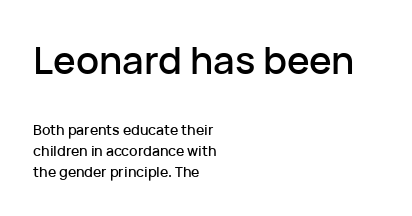
Q: Is the text italic (slanted)? A: No, it is upright.
Q: Is the typeface a serif or a sans-serif typeface? A: Sans-serif.
Q: Is the text underlined? A: No.
Q: How is the paragraph aligned? A: Left-aligned.
Q: Is the spacing between letters normal or unusually wide? A: Normal.
Q: Is the spacing between lines tight, normal or loose? A: Normal.
Q: Which block of text is set in a larger size, the first (top) or the second (bottom)? A: The first (top) one.
Q: Width (condensed, normal, or wide)? A: Normal.
Q: Stroke contrast? A: Low.
Q: x-height? A: Medium.
Q: Monospaced? A: No.
